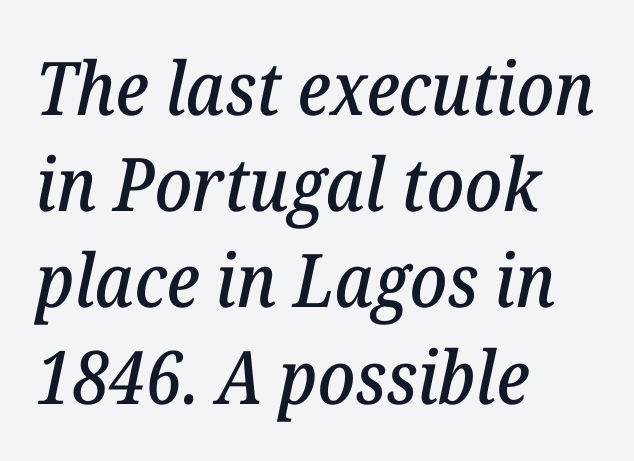
The paragraph has a hard left edge and a soft right edge. Note the varied advance widths — an 'i' is clearly narrower than an 'm'. This sample uses plain, unmodified letter spacing. Yep, that's italic — everything's leaning.
